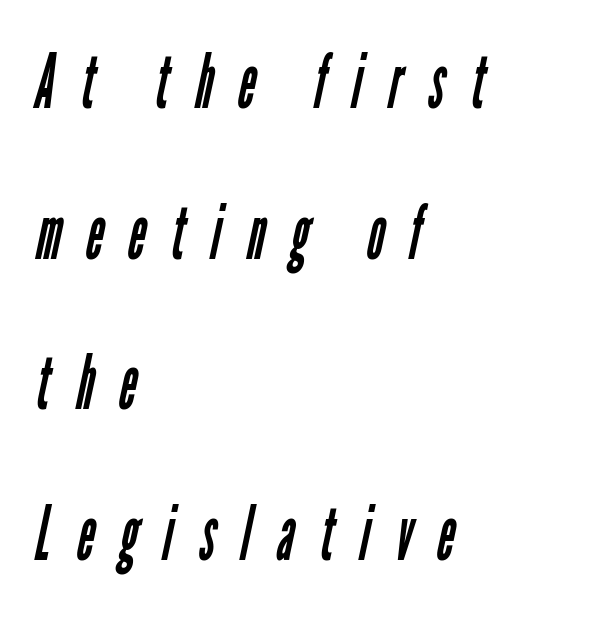
The image shows 75 px regular-weight, condensed sans-serif type; set left-aligned, loose line spacing (2.01x), unusually wide letter spacing (+0.34 em), not underlined; low stroke contrast and a medium x-height.
